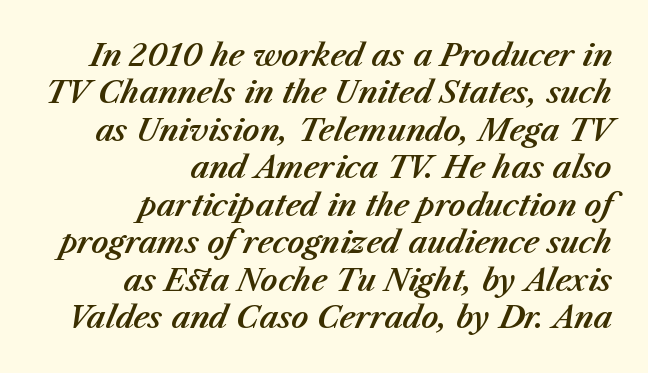
Slant detected: the letters are inclined. Do the characters align in a grid? No, the font is proportional. This block has exactly the height ordinary leading produces. The strip under each line holds only bare page. Horizontally, the lines are justified to the trailing edge only. Tracking value appears to be zero — textbook default spacing.
